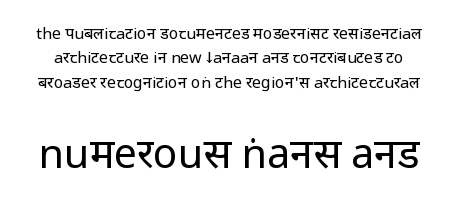
Quick note: not italic, upright. Weight class: somewhere from thin through regular. Look at the bottom of the vertical strokes: they stop flat, with no serifs. Compared with typical paragraphs, the rows here are spaced about the same.
